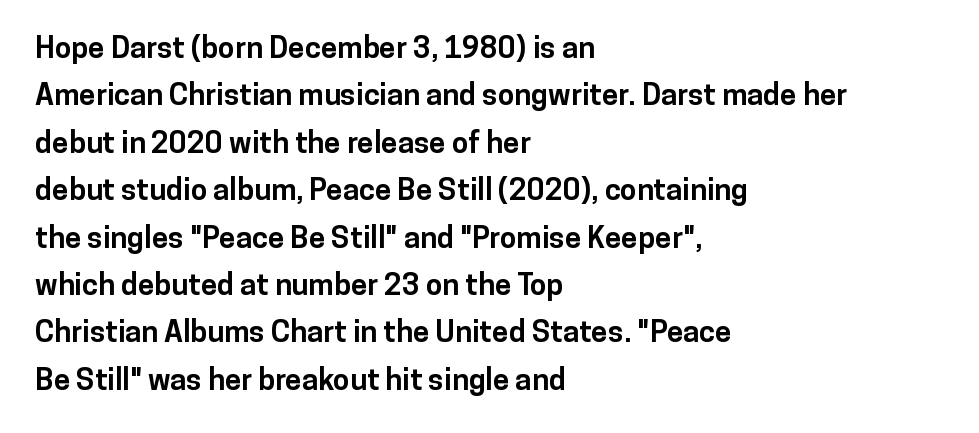
{"serif": "no", "italic": "no", "bold": "yes", "weight": "bold", "width": "normal", "stroke_contrast": "low", "x_height": "medium", "monospaced": "no", "underline": "no", "align": "left", "line_spacing": "normal", "line_spacing_ratio": 1.58, "letter_spacing": "normal", "letter_spacing_em": 0.0, "glyph_px": 30}
